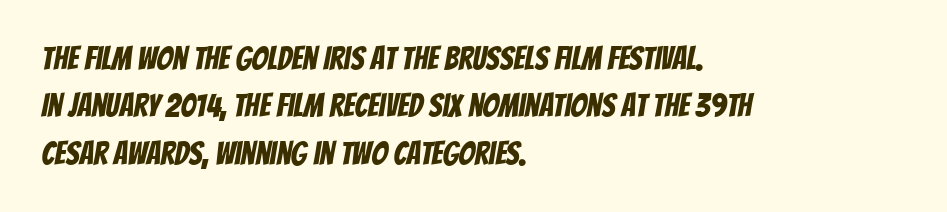
In CSS terms this would be text-align: left. You can tell from the bare stems that sans-serif type was used. Reading down the column, the eye jumps a familiar distance to each next line. The strip under each line holds only bare page. These lines are rendered in a variable-pitch font. Tracking value appears to be zero — textbook default spacing.
